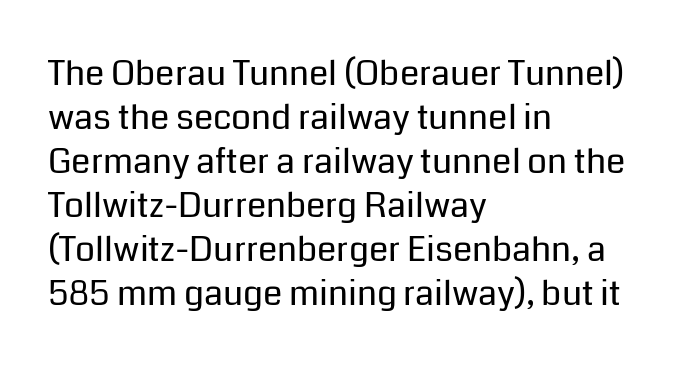
The image shows 35 px regular-weight sans-serif type, upright; set left-aligned, normal line spacing (1.26x), normal letter spacing, not underlined; low stroke contrast and a medium x-height.
